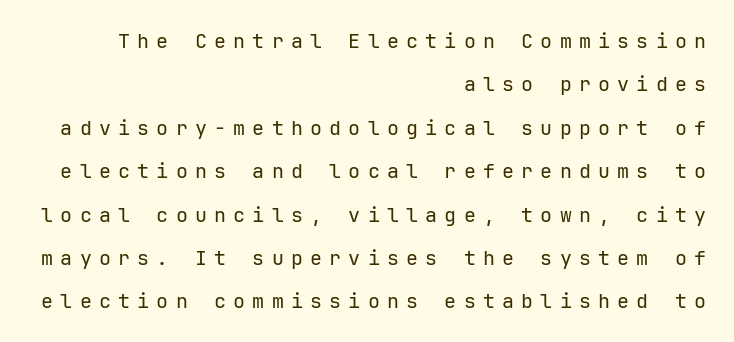
The image shows 20 px text type, upright; set right-aligned, loose line spacing (2.17x), unusually wide letter spacing (+0.36 em), not underlined.
